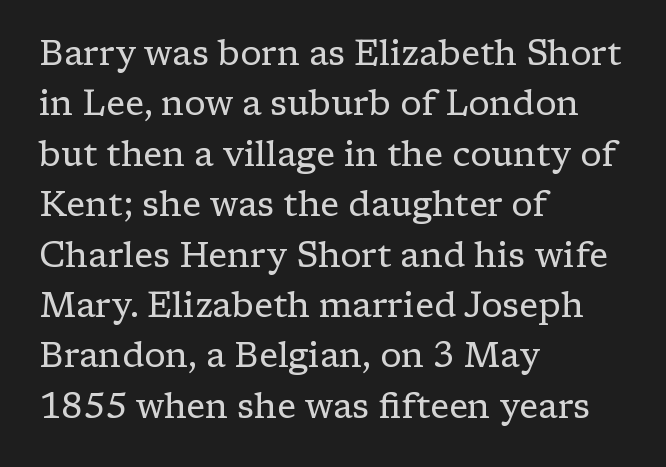
This sample uses an upright cut, with every glyph sitting square on the baseline. Casual observation: everything's shoved over to the left. This sample uses a serif face. Compared with typical body copy, the letter spacing here is the same.
